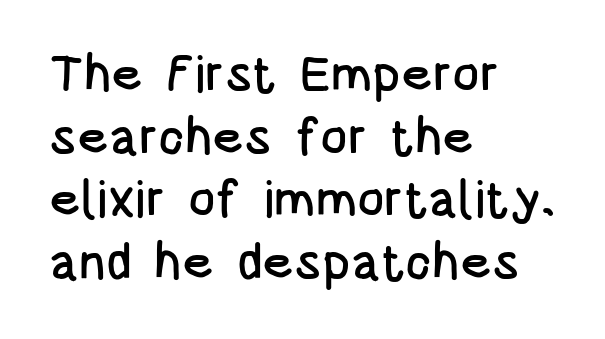
The paragraph shown leans on its left margin. Nobody touched the tracking dial on this one. This is the regular roman posture of the typeface. Spacing verdict: proportional, widths tailored to each character. The text was rendered using a sans face with plain stroke endings. This rendering features lettering with no underline.
